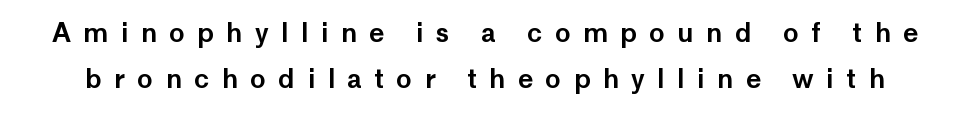
The image shows 26 px text type, upright; set line spacing 1.78x, unusually wide letter spacing (+0.48 em), not underlined.
